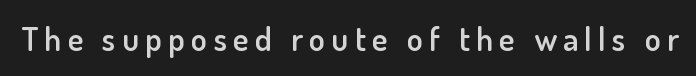
The rendering uses natural spacing where letterforms have individual widths. This is moderately heavy type, rendered in semibold. The specimen reads as upright at a glance. This rendering employs a face without finishing strokes, i.e., a sans-serif. Words float on clear page, feet unadorned.
